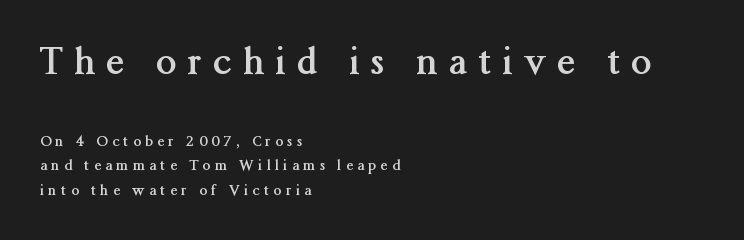
The image shows 36 px semibold serif type, upright; set left-aligned, line spacing 1.75x, unusually wide letter spacing (+0.32 em), not underlined; the first (top) block is 2.57x larger; medium stroke contrast and a medium x-height.
